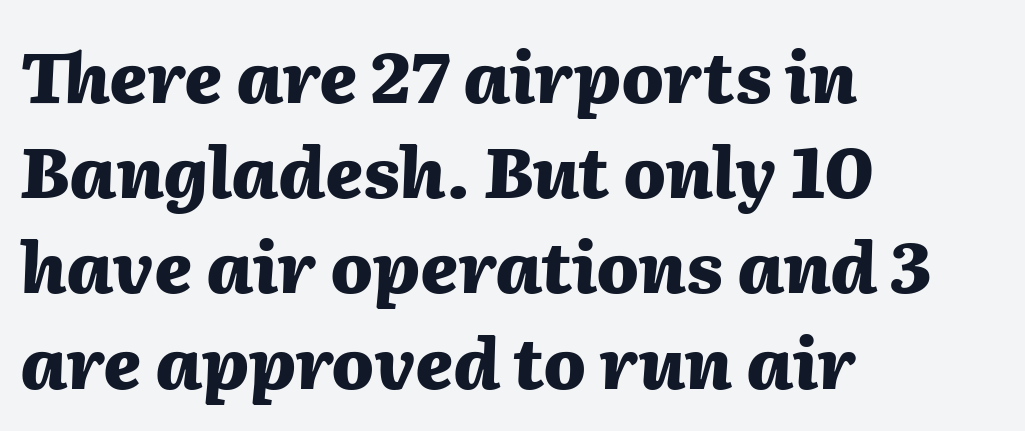
Any mark beneath the type? The region is blank. Is the letter spacing exaggerated? No — it looks like the ordinary default. Looks like regular typesetting: each glyph gets only the width it needs. Vertically, the passage feels balanced, rows spaced as you'd expect. Italic? Definitely — the glyphs are oblique.
